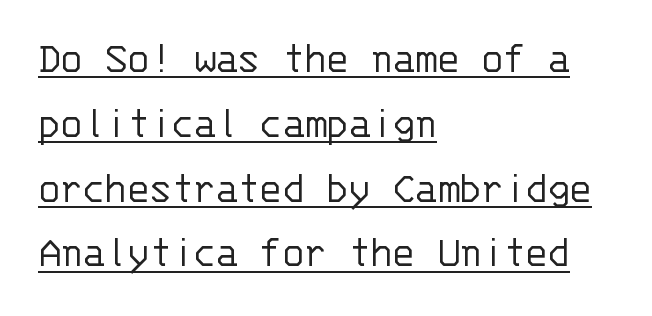
The image shows 45 px light sans-serif type, upright, monospaced; set left-aligned, normal line spacing (1.44x), normal letter spacing, underlined; low stroke contrast and a large x-height.
